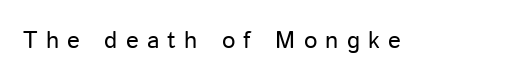
The image shows 24 px text type, upright; set unusually wide letter spacing (+0.34 em), not underlined.
